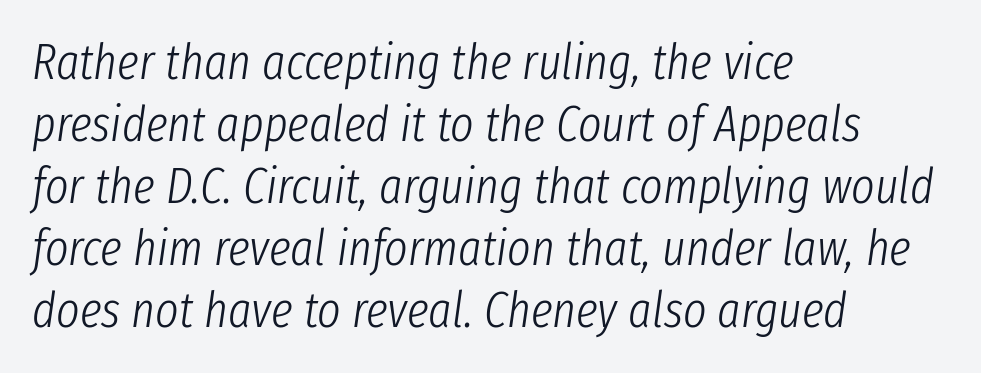
{"italic": "yes", "lean": "right", "slant_degrees": 8, "bold": "no", "weight": "light", "width": "condensed", "stroke_contrast": "low", "x_height": "medium", "monospaced": "no", "underline": "no", "align": "left", "line_spacing_ratio": 1.24, "letter_spacing": "normal", "letter_spacing_em": 0.0, "glyph_px": 50}
